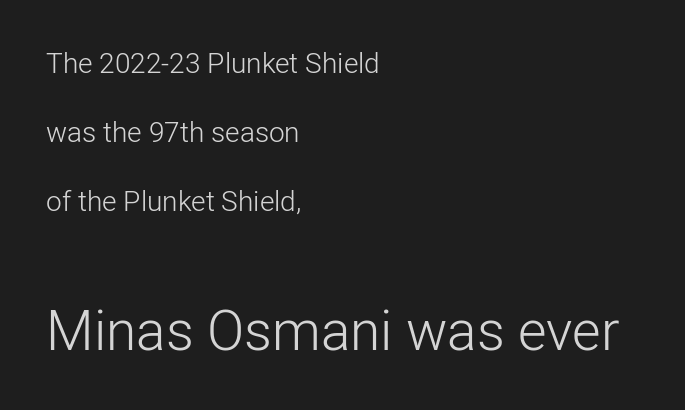
Q: Is the text bold? A: No.
Q: Is the text italic (slanted)? A: No, it is upright.
Q: Is the typeface a serif or a sans-serif typeface? A: Sans-serif.
Q: Is the text underlined? A: No.
Q: How is the paragraph aligned? A: Left-aligned.
Q: Is the spacing between letters normal or unusually wide? A: Normal.
Q: Is the spacing between lines tight, normal or loose? A: Loose.
Q: Which block of text is set in a larger size, the first (top) or the second (bottom)? A: The second (bottom) one.
Q: Width (condensed, normal, or wide)? A: Normal.
Q: Stroke contrast? A: Low.
Q: x-height? A: Medium.
Q: Monospaced? A: No.
